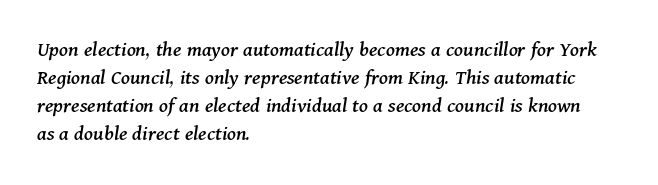
{"italic": "yes", "lean": "right", "slant_degrees": 11, "underline": "no", "align": "left", "line_spacing": "normal", "line_spacing_ratio": 1.28, "letter_spacing": "normal", "letter_spacing_em": 0.0, "glyph_px": 22}
